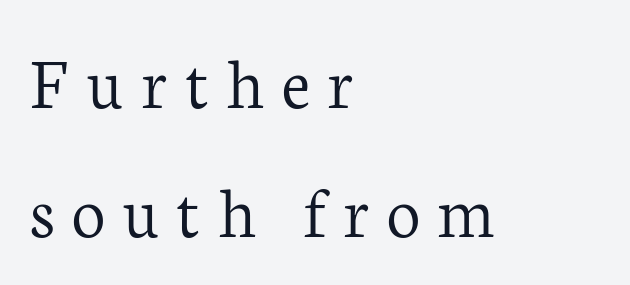
Q: Is the text bold? A: No.
Q: Is the text italic (slanted)? A: No, it is upright.
Q: Is the typeface a serif or a sans-serif typeface? A: Serif.
Q: Is the text underlined? A: No.
Q: How is the paragraph aligned? A: Left-aligned.
Q: Is the spacing between letters normal or unusually wide? A: Unusually wide.
Q: Width (condensed, normal, or wide)? A: Normal.
Q: Stroke contrast? A: Low.
Q: x-height? A: Medium.
Q: Monospaced? A: No.
